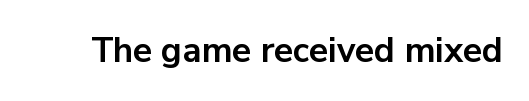
{"serif": "no", "italic": "no", "bold": "yes", "weight": "bold", "width": "normal", "stroke_contrast": "low", "x_height": "medium", "monospaced": "no", "underline": "no", "letter_spacing": "normal", "letter_spacing_em": 0.0, "glyph_px": 35}
